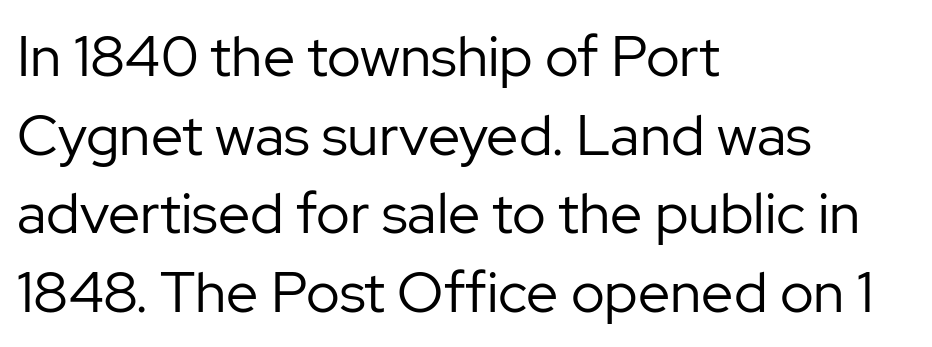
The image shows 57 px regular-weight sans-serif type, upright; set left-aligned, normal line spacing (1.38x), normal letter spacing, not underlined; low stroke contrast and a medium x-height.
